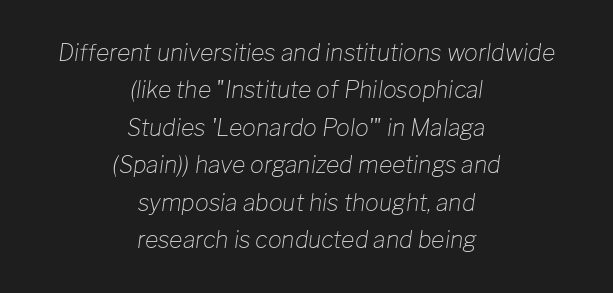
Q: Is the text bold? A: No.
Q: Is the text italic (slanted)? A: Yes, it leans right by about 8 degrees.
Q: Is the text underlined? A: No.
Q: How is the paragraph aligned? A: Centered.
Q: Is the spacing between letters normal or unusually wide? A: Normal.
Q: Is the spacing between lines tight, normal or loose? A: Normal.
